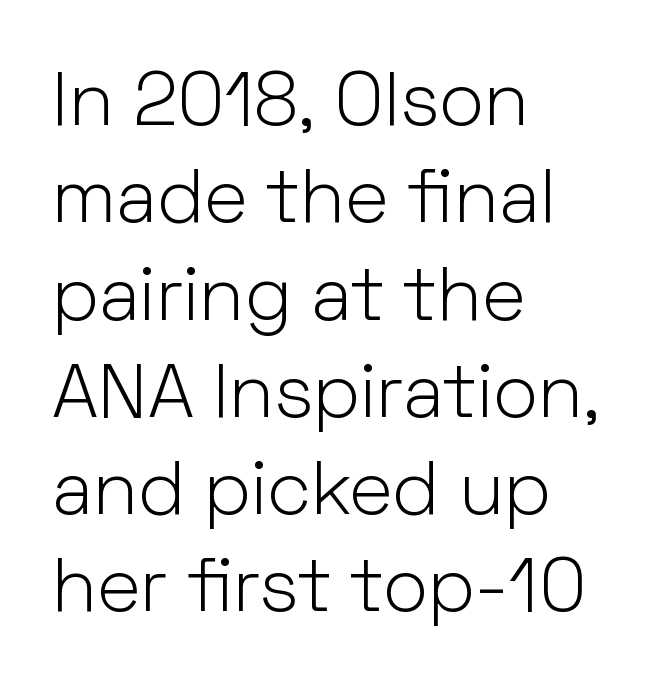
Each word holds together tightly as a unit, with standard inter-letter gaps. Only glyphs here, with clear space below each row. The text was rendered using a sans face with plain stroke endings. These lines sit exactly where default settings would place them. The strokes are not fattened; the text isn't bold. A typesetter would mark this as roman, not italic.
